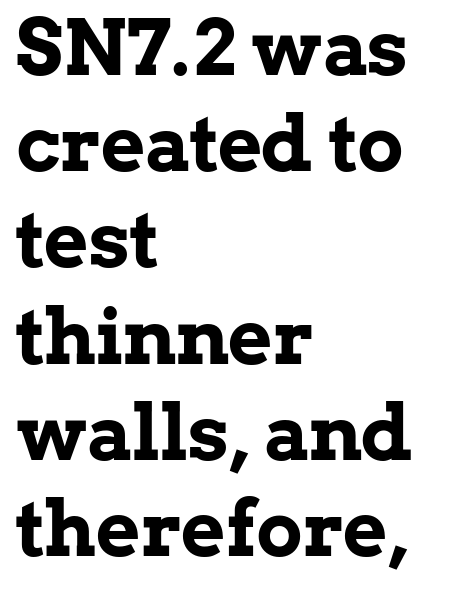
Q: Is the text bold? A: Yes.
Q: Is the text italic (slanted)? A: No, it is upright.
Q: Is the typeface a serif or a sans-serif typeface? A: Serif.
Q: Is the text underlined? A: No.
Q: How is the paragraph aligned? A: Left-aligned.
Q: Is the spacing between letters normal or unusually wide? A: Normal.
Q: Is the spacing between lines tight, normal or loose? A: Normal.
Q: Width (condensed, normal, or wide)? A: Normal.
Q: Stroke contrast? A: Low.
Q: x-height? A: Medium.
Q: Monospaced? A: No.
